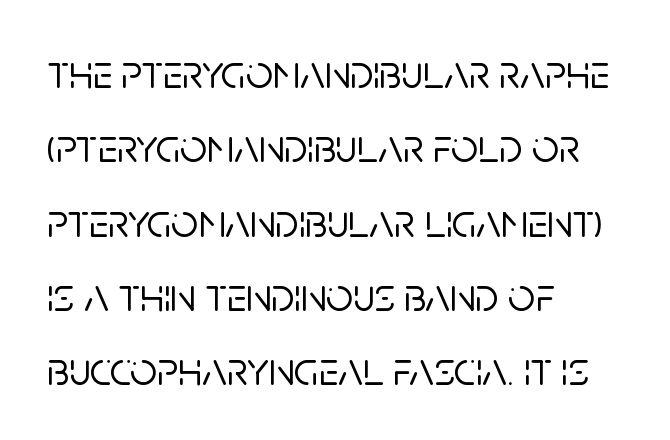
The image shows 47 px sans-serif type, upright; set left-aligned, normal line spacing (1.58x), normal letter spacing, not underlined; low stroke contrast and a large x-height.
